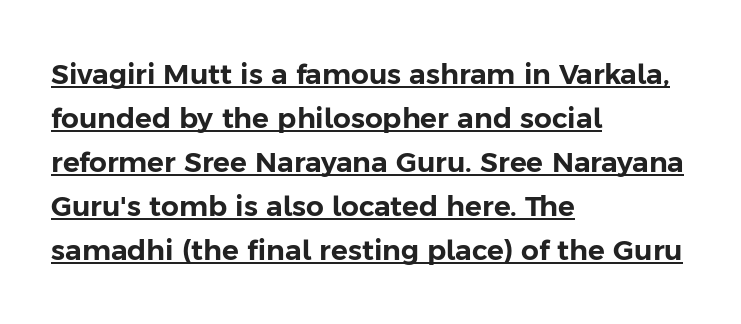
{"serif": "no", "italic": "no", "width": "normal", "stroke_contrast": "low", "x_height": "medium", "monospaced": "no", "underline": "yes", "align": "left", "line_spacing": "normal", "line_spacing_ratio": 1.57, "letter_spacing": "normal", "letter_spacing_em": 0.0, "glyph_px": 28}
